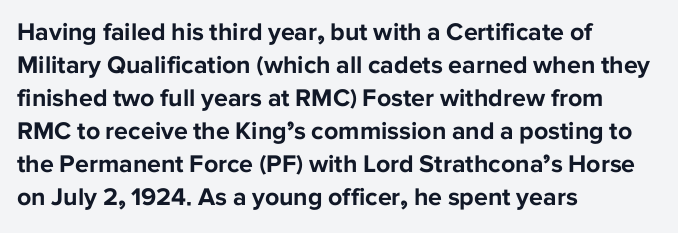
The image shows 25 px bold type, upright; set left-aligned, normal line spacing (1.32x), normal letter spacing, not underlined.
